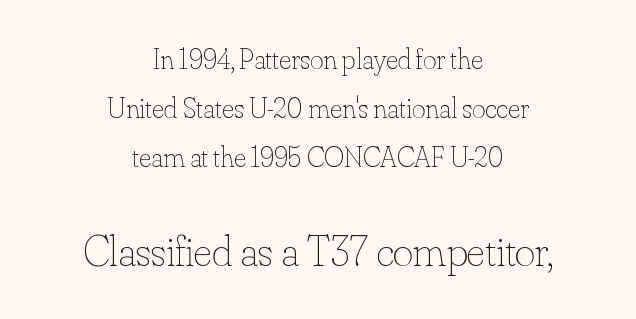
The image shows 44 px thin type, upright; set centered, normal line spacing (1.69x), normal letter spacing, not underlined; the second (bottom) block is 1.52x larger; low stroke contrast and a small x-height.
